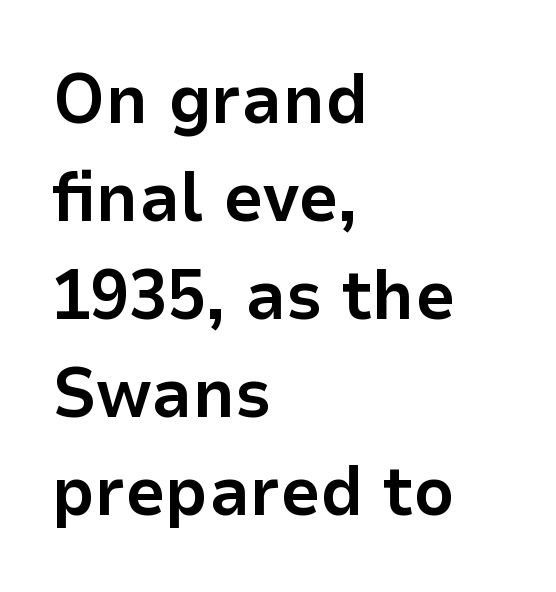
Q: Is the text bold? A: Yes.
Q: Is the text italic (slanted)? A: No, it is upright.
Q: Is the typeface a serif or a sans-serif typeface? A: Sans-serif.
Q: Is the text underlined? A: No.
Q: How is the paragraph aligned? A: Left-aligned.
Q: Is the spacing between letters normal or unusually wide? A: Normal.
Q: Is the spacing between lines tight, normal or loose? A: Normal.
Q: Width (condensed, normal, or wide)? A: Normal.
Q: Stroke contrast? A: Low.
Q: x-height? A: Medium.
Q: Monospaced? A: No.
